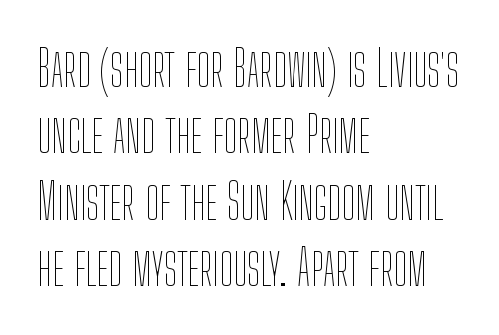
The image shows 50 px thin, condensed type, upright; set left-aligned, normal line spacing (1.33x), normal letter spacing, not underlined; low stroke contrast and a medium x-height.
